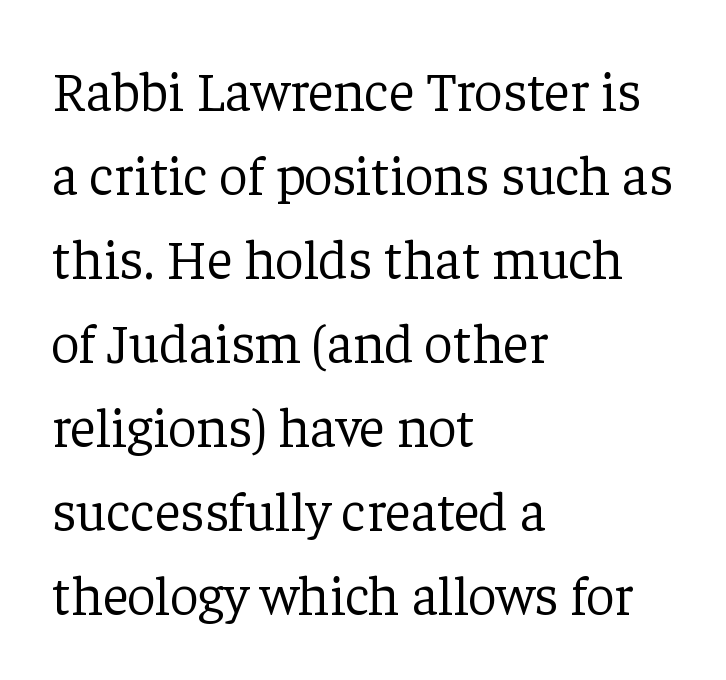
Compared with a typical body face, this is equally light or lighter still. What's the leading like? Ordinary, nothing unusual. The rendering uses natural spacing where letterforms have individual widths. Every row of glyphs begins at an identical x-position on the left. Rule under the text: the space is simply empty. Designer's note — italics off, roman on.
